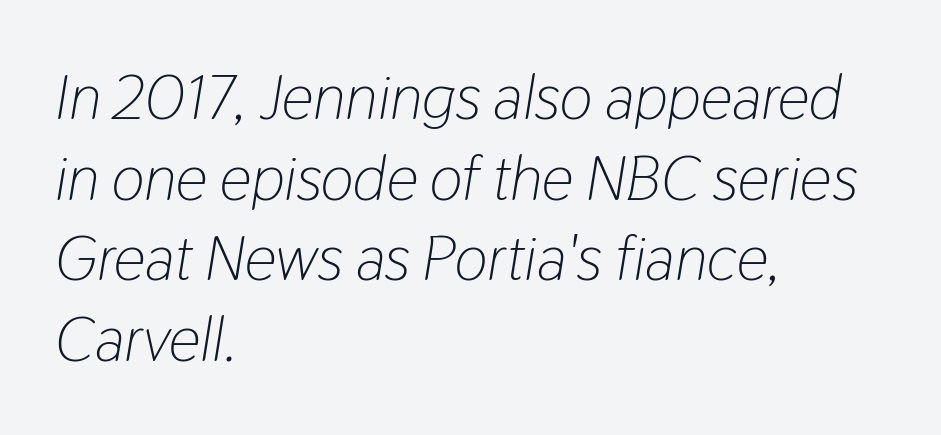
Here the glyphs are tracked normally, forming tight word shapes. Each new line begins a customary step beneath the previous one. The gap between lines stays unmarked. A typesetter would call this proportional, since set widths differ per character. When letters slant like this, we call the style italic.
